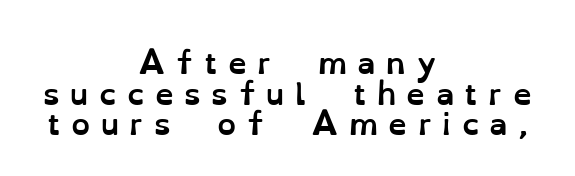
Line spacing here is tight. Strong, thick strokes mark this as bold type. Here the designer chose a conventional face with non-uniform glyph widths. The face used here is rendered with a markedly widened letterfit.
